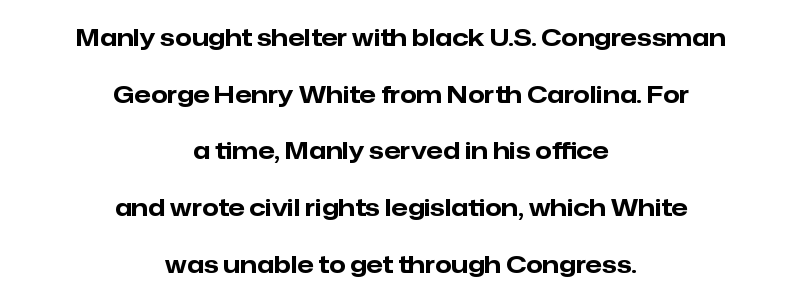
The image shows 24 px bold type, upright; set centered, loose line spacing (2.36x), normal letter spacing, not underlined.
